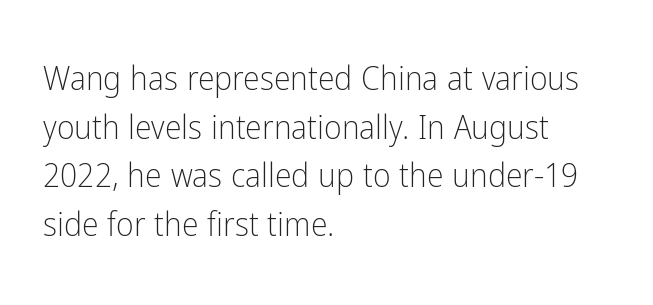
Q: Is the text bold? A: No.
Q: Is the text italic (slanted)? A: No, it is upright.
Q: Is the typeface a serif or a sans-serif typeface? A: Sans-serif.
Q: Is the text underlined? A: No.
Q: How is the paragraph aligned? A: Left-aligned.
Q: Is the spacing between letters normal or unusually wide? A: Normal.
Q: Is the spacing between lines tight, normal or loose? A: Normal.
Q: Width (condensed, normal, or wide)? A: Condensed.
Q: Stroke contrast? A: Low.
Q: x-height? A: Medium.
Q: Monospaced? A: No.
